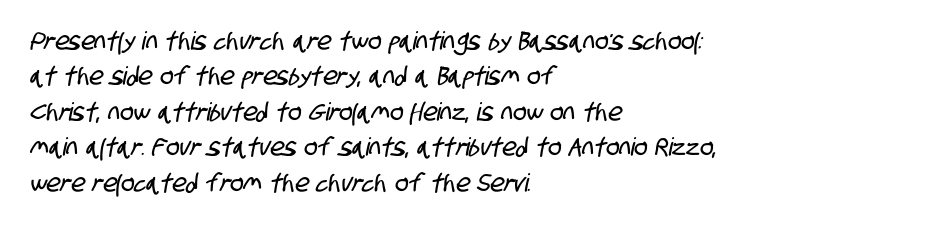
Q: Is the text underlined? A: No.
Q: How is the paragraph aligned? A: Left-aligned.
Q: Is the spacing between letters normal or unusually wide? A: Normal.
Q: Is the spacing between lines tight, normal or loose? A: Normal.
